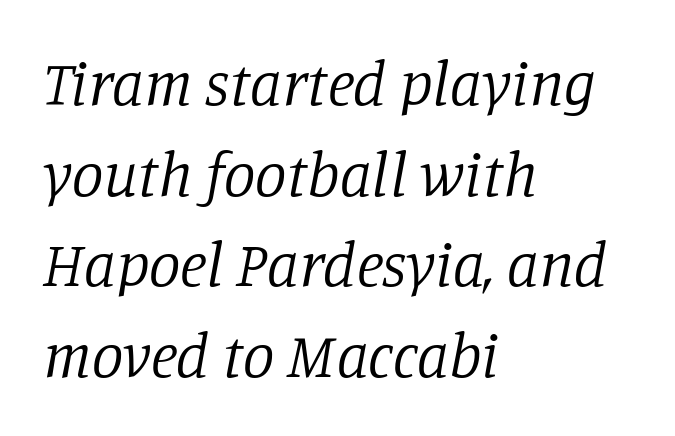
These lines are rendered in a variable-pitch font. Stems here are at most as thick as an everyday book face. Horizontal alignment here is leftward, the default for most running prose. Yep, that's italic — everything's leaning. Look at the tracking — it's just the regular setting, nothing added.
